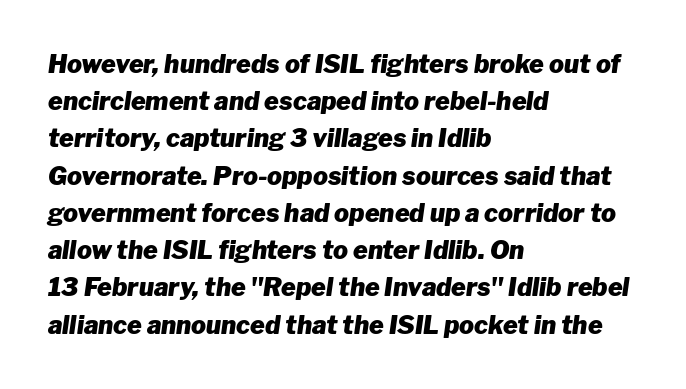
{"italic": "yes", "lean": "right", "slant_degrees": 8, "bold": "yes", "underline": "no", "align": "left", "line_spacing": "normal", "line_spacing_ratio": 1.49, "letter_spacing": "normal", "letter_spacing_em": 0.0, "glyph_px": 25}
